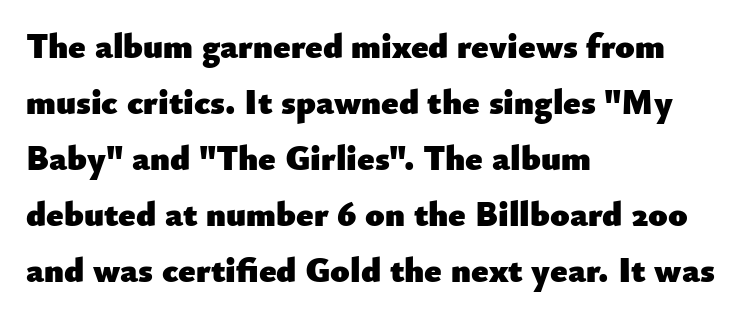
What kind of face is this? One without serifs — a sans. How heavy is the stroke? Heavy — this is a bold. Any mark beneath the type? The region is blank. Look at the tracking — it's just the regular setting, nothing added. Is this a fixed-width face? No — the glyphs have proportional, varying widths.
